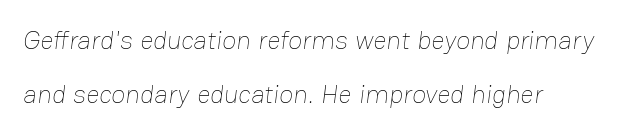
{"bold": "no", "underline": "no", "line_spacing": "loose", "line_spacing_ratio": 2.09, "letter_spacing": "normal", "letter_spacing_em": 0.0, "glyph_px": 26}
